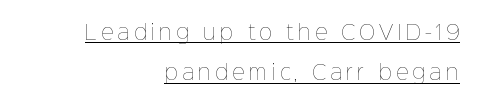
The image shows 20 px text type, upright; set right-aligned, loose line spacing (2.02x), unusually wide letter spacing (+0.2 em), underlined.
